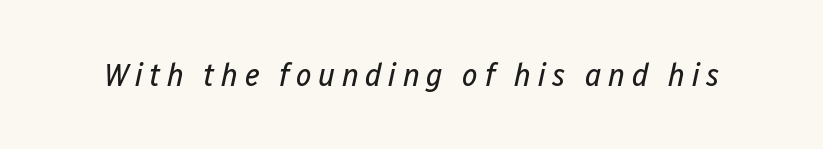
Q: Is the text bold? A: No.
Q: Is the text italic (slanted)? A: Yes, it leans right by about 12 degrees.
Q: Is the text underlined? A: No.
Q: Is the spacing between letters normal or unusually wide? A: Unusually wide.
Q: Width (condensed, normal, or wide)? A: Condensed.
Q: Stroke contrast? A: Low.
Q: x-height? A: Medium.
Q: Monospaced? A: No.
